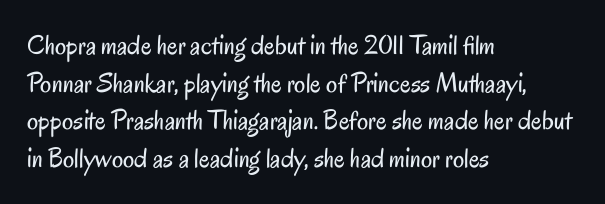
Q: Is the text bold? A: No.
Q: Is the text italic (slanted)? A: No, it is upright.
Q: Is the typeface a serif or a sans-serif typeface? A: Sans-serif.
Q: Is the text underlined? A: No.
Q: How is the paragraph aligned? A: Left-aligned.
Q: Is the spacing between letters normal or unusually wide? A: Normal.
Q: Is the spacing between lines tight, normal or loose? A: Normal.
Q: Width (condensed, normal, or wide)? A: Condensed.
Q: Stroke contrast? A: Low.
Q: x-height? A: Small.
Q: Monospaced? A: No.
